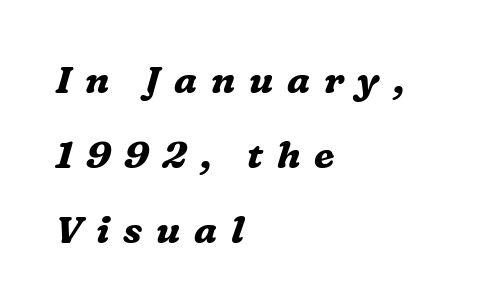
Q: Is the text bold? A: Yes.
Q: Is the text italic (slanted)? A: Yes, it leans right by about 16 degrees.
Q: Is the typeface a serif or a sans-serif typeface? A: Serif.
Q: Is the text underlined? A: No.
Q: How is the paragraph aligned? A: Left-aligned.
Q: Is the spacing between letters normal or unusually wide? A: Unusually wide.
Q: Is the spacing between lines tight, normal or loose? A: Loose.
Q: Width (condensed, normal, or wide)? A: Normal.
Q: Stroke contrast? A: Medium.
Q: x-height? A: Medium.
Q: Monospaced? A: No.
